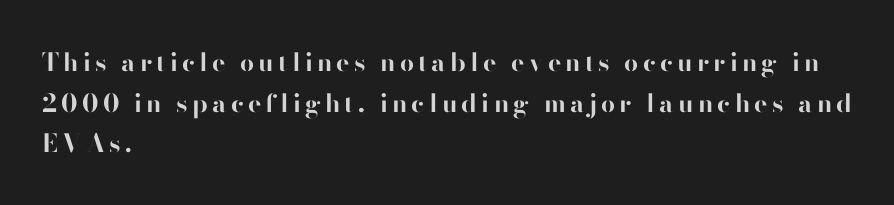
Q: Is the text bold? A: Yes.
Q: Is the text italic (slanted)? A: No, it is upright.
Q: Is the text underlined? A: No.
Q: How is the paragraph aligned? A: Left-aligned.
Q: Is the spacing between lines tight, normal or loose? A: Normal.
